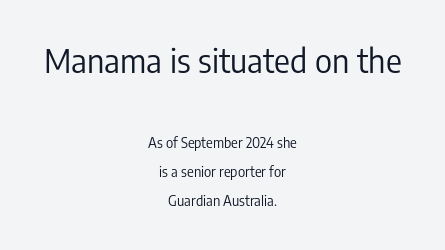
Ordinary non-slanted type is in use. The cut favours lightness, reaching ordinary text weight at its darkest. What's the leading like? Stretched, with rows far apart. Casual observation: everything's sitting right in the middle. Larger block? The one above; the one below is distinctly smaller. The rendering shows plain stroke endings on the letterforms — a sans-serif design.
